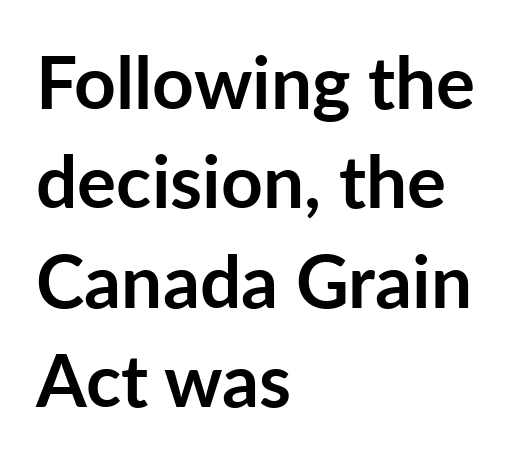
The image shows 73 px semibold sans-serif type, upright; set left-aligned, normal line spacing (1.36x), normal letter spacing, not underlined; low stroke contrast and a medium x-height.
